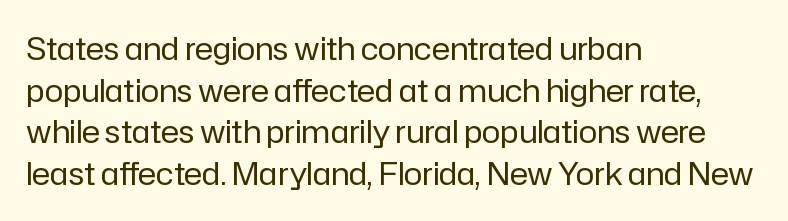
Q: Is the text bold? A: No.
Q: Is the text italic (slanted)? A: No, it is upright.
Q: Is the typeface a serif or a sans-serif typeface? A: Sans-serif.
Q: Is the text underlined? A: No.
Q: How is the paragraph aligned? A: Left-aligned.
Q: Is the spacing between letters normal or unusually wide? A: Normal.
Q: Is the spacing between lines tight, normal or loose? A: Normal.
Q: Width (condensed, normal, or wide)? A: Normal.
Q: Stroke contrast? A: Low.
Q: x-height? A: Medium.
Q: Monospaced? A: No.
